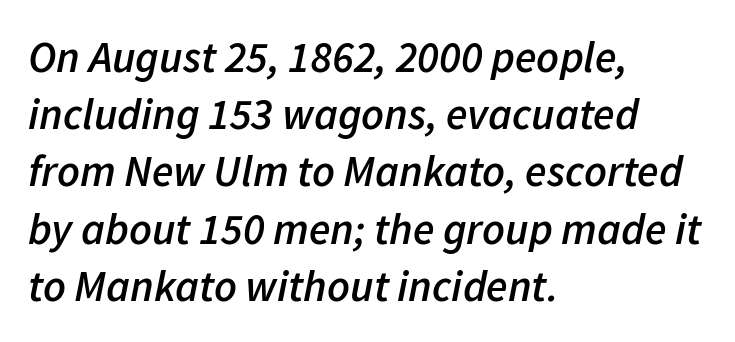
A semibold gives these letters moderate extra thickness, short of bold. Quick note: italic. Glyph-to-glyph distance matches everyday printed text. Horizontal bands of white between lines are of average thickness. Here the designer chose a conventional face with non-uniform glyph widths. The words here are not underlined.
